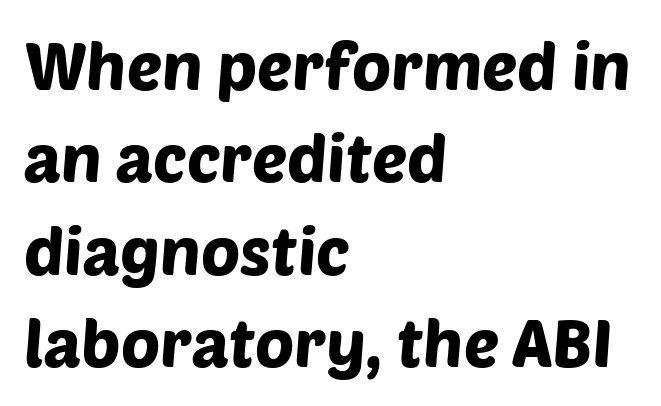
Quick note: underline off. Proportional: the letters do not fall into vertical columns. No extra tracking has been applied to these lines. I'd call this a sans setting — the letters go barefoot.
